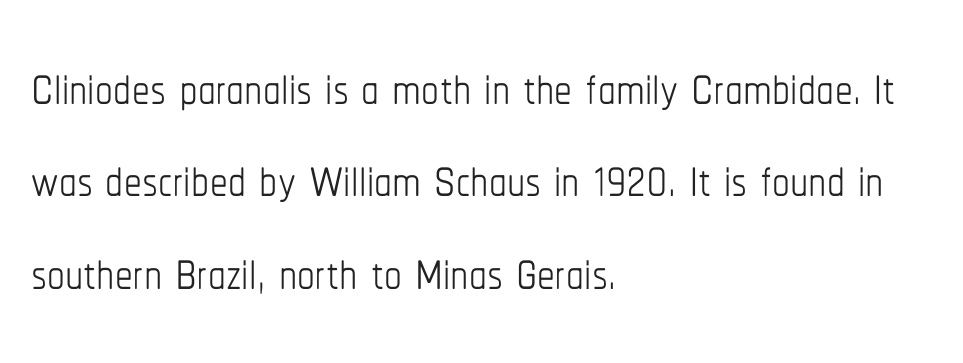
The image shows 71 px thin, condensed type, upright; set left-aligned, normal line spacing (1.3x), normal letter spacing, not underlined; low stroke contrast and a medium x-height.
